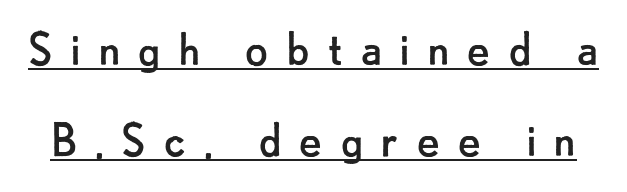
The image shows 55 px regular-weight sans-serif type, upright; set normal line spacing (1.66x), unusually wide letter spacing (+0.3 em), underlined; low stroke contrast and a small x-height.
